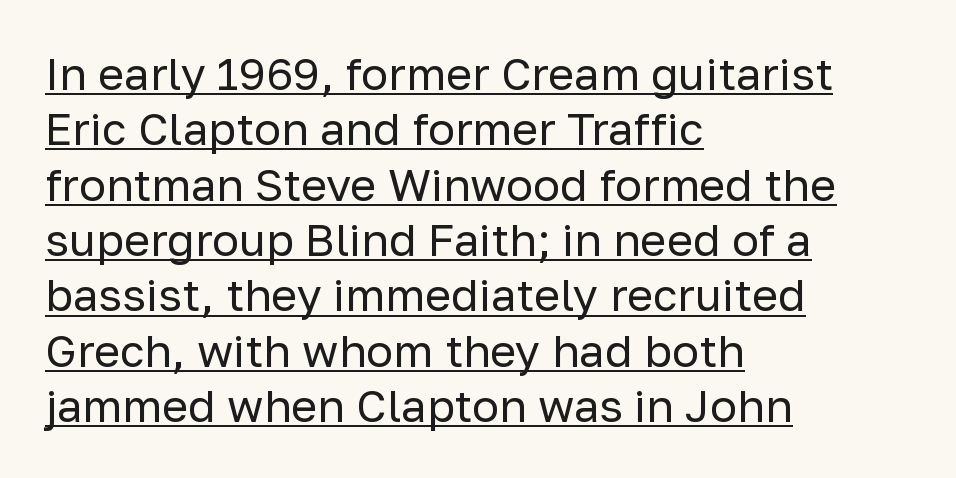
Q: Is the text bold? A: No.
Q: Is the text italic (slanted)? A: No, it is upright.
Q: Is the typeface a serif or a sans-serif typeface? A: Sans-serif.
Q: Is the text underlined? A: Yes.
Q: How is the paragraph aligned? A: Left-aligned.
Q: Is the spacing between letters normal or unusually wide? A: Normal.
Q: Width (condensed, normal, or wide)? A: Normal.
Q: Stroke contrast? A: Low.
Q: x-height? A: Medium.
Q: Monospaced? A: No.
